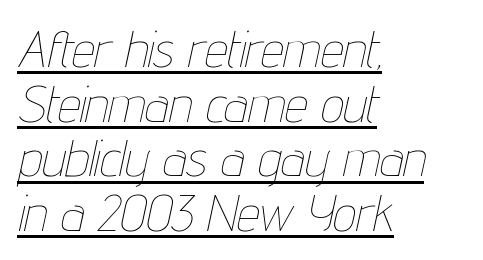
{"italic": "yes", "lean": "right", "slant_degrees": 12, "bold": "no", "weight": "thin", "width": "condensed", "stroke_contrast": "low", "x_height": "medium", "monospaced": "no", "underline": "yes", "align": "left", "line_spacing": "tight", "line_spacing_ratio": 1.07, "letter_spacing": "normal", "letter_spacing_em": 0.0, "glyph_px": 51}
